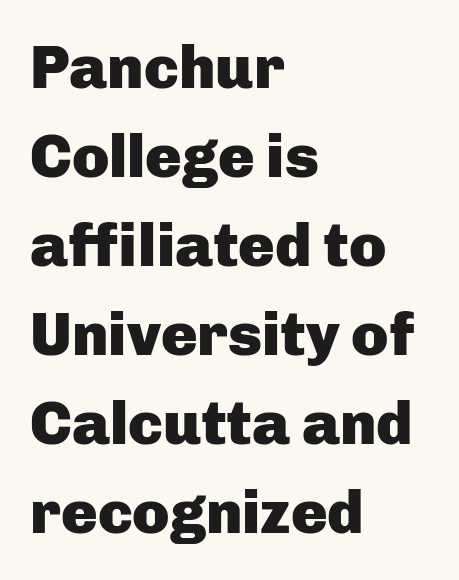
Unmarked baselines from the first word to the last. Every character sits straight up, as roman type does. The block of text has a typical density, with ordinary space between rows. Chunky letters — that's bold for sure. The face used here is a sans, in the tradition of grotesques and geometrics. Leftover space on each line is placed entirely after the last word.
